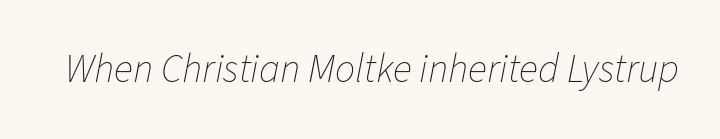
Q: Is the text bold? A: No.
Q: Is the text italic (slanted)? A: Yes, it leans right by about 11 degrees.
Q: Is the text underlined? A: No.
Q: Is the spacing between letters normal or unusually wide? A: Normal.
Q: Width (condensed, normal, or wide)? A: Normal.
Q: Stroke contrast? A: Low.
Q: x-height? A: Medium.
Q: Monospaced? A: No.
